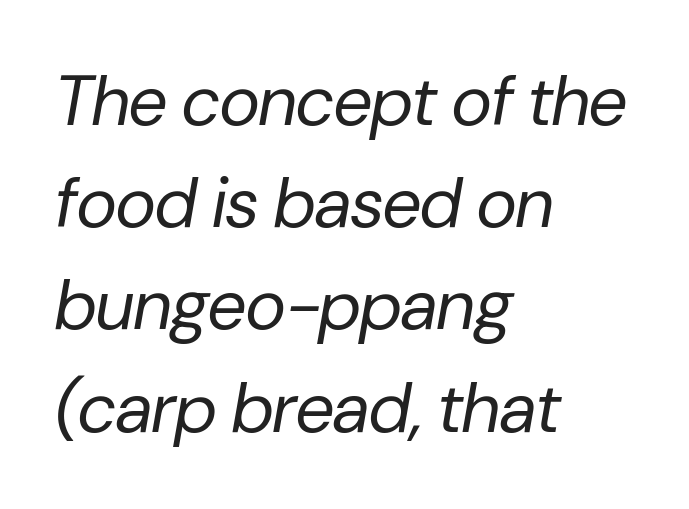
The image shows 70 px regular-weight type, italic (leaning right); set left-aligned, normal line spacing (1.46x), normal letter spacing, not underlined; low stroke contrast and a medium x-height.
